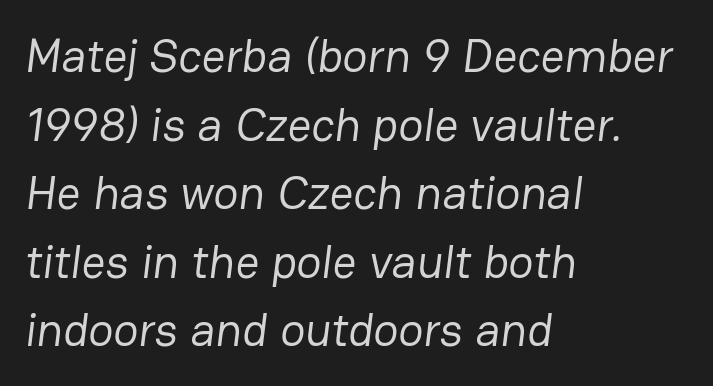
In terms of letterspacing, this is plain default setting. Grotesque or geometric, the face here clearly has no serifs. A bare baseline throughout the passage. The weight would be labelled regular, book, light, or lighter still. The block of text has a typical density, with ordinary space between rows.
